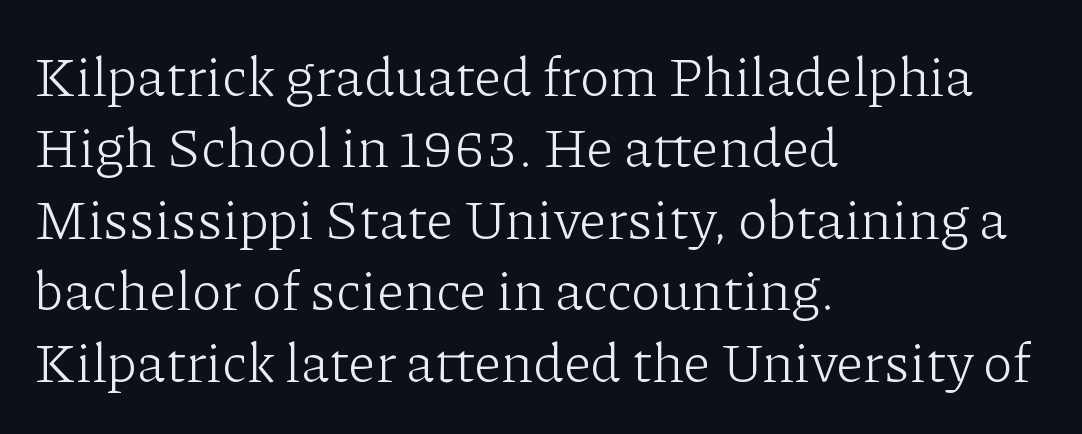
Leading matches the norm, producing a regular column. Every character sits straight up, as roman type does. The strokes carry an ordinary text weight at most. This sample has the flowing, uneven cadence of proportional lettering.
